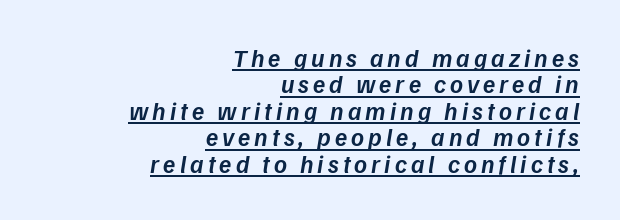
Q: Is the text bold? A: Semi-bold.
Q: Is the text italic (slanted)? A: Yes, it leans right by about 9 degrees.
Q: Is the text underlined? A: Yes.
Q: How is the paragraph aligned? A: Right-aligned.
Q: Is the spacing between lines tight, normal or loose? A: Tight.
